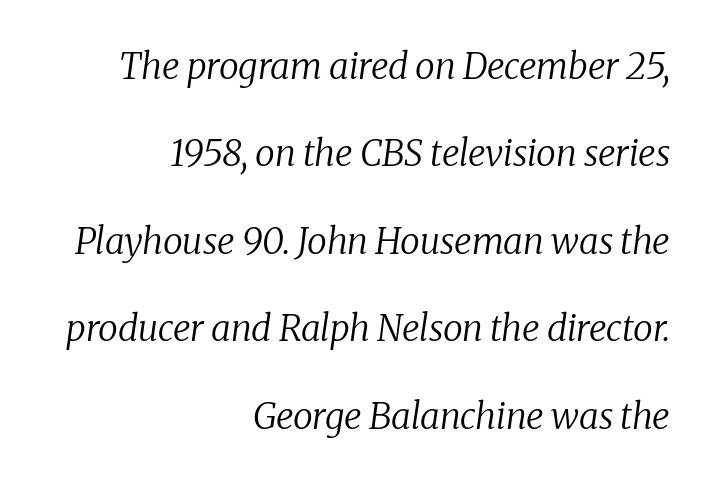
{"serif": "yes", "italic": "yes", "lean": "right", "slant_degrees": 8, "bold": "no", "weight": "regular", "width": "normal", "stroke_contrast": "low", "x_height": "medium", "monospaced": "no", "underline": "no", "align": "right", "line_spacing": "loose", "line_spacing_ratio": 2.43, "letter_spacing": "normal", "letter_spacing_em": 0.0, "glyph_px": 36}
